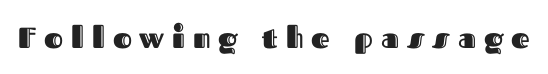
The strip under each line holds only bare page. These lines are rendered in a variable-pitch font. Tracking here is generous; glyphs stand well apart from one another. The lettering holds an erect, upright posture throughout.
